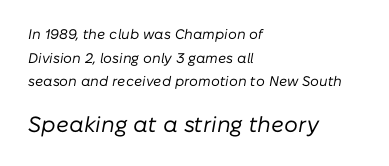
The image shows 22 px text type, italic (leaning right); set left-aligned, normal line spacing (1.68x), normal letter spacing, not underlined; the second (bottom) block is 1.57x larger.
